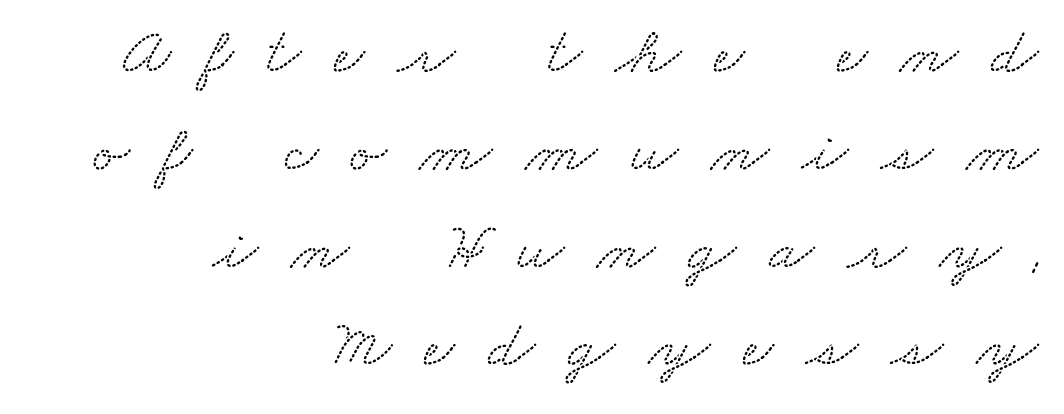
Does extra space separate the letters? Yes, quite a lot of it. The rendering anchors every line to the right-hand side. Is this a fixed-width face? No — the glyphs have proportional, varying widths. A normal amount of white space separates one row of letters from the next.
